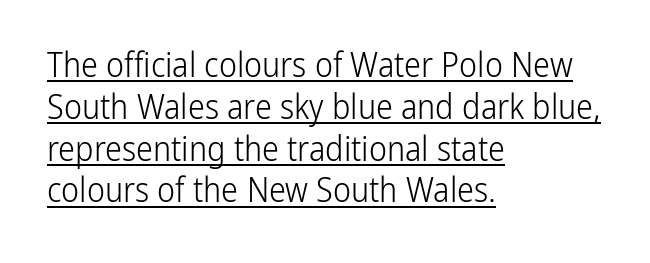
Q: Is the text bold? A: No.
Q: Is the text italic (slanted)? A: No, it is upright.
Q: Is the typeface a serif or a sans-serif typeface? A: Sans-serif.
Q: Is the text underlined? A: Yes.
Q: How is the paragraph aligned? A: Left-aligned.
Q: Is the spacing between letters normal or unusually wide? A: Normal.
Q: Width (condensed, normal, or wide)? A: Condensed.
Q: Stroke contrast? A: Low.
Q: x-height? A: Medium.
Q: Monospaced? A: No.
